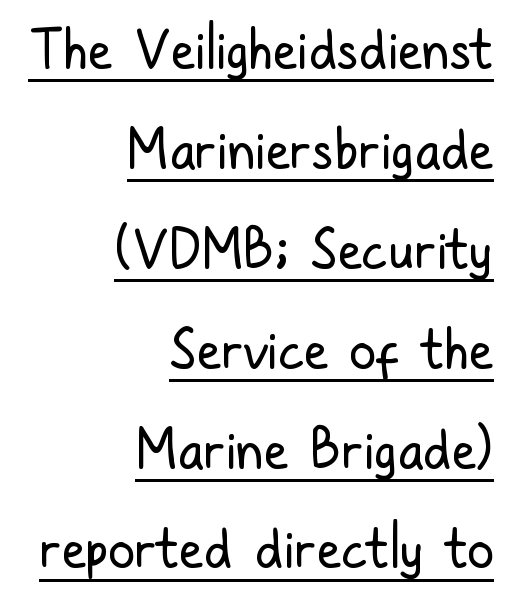
This rendering features underlined lettering. Do the letters lean? They stand straight. The passage shown is typed in a proportional face where columns would drift. A quiet, ordinary-to-light weight characterises the typeface.
